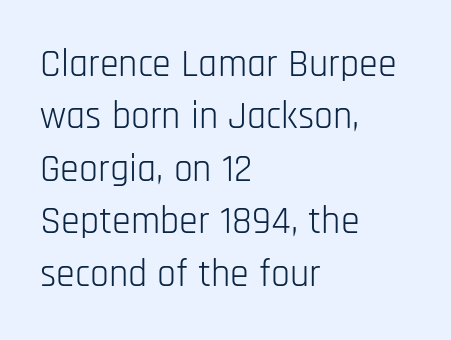
The image shows 38 px light, condensed sans-serif type, upright; set left-aligned, normal line spacing (1.38x), normal letter spacing, not underlined; low stroke contrast and a large x-height.
